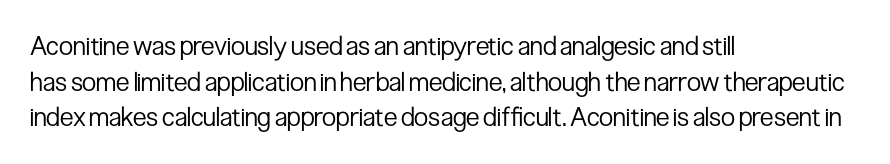
{"italic": "no", "bold": "no", "underline": "no", "align": "left", "line_spacing": "normal", "line_spacing_ratio": 1.37, "letter_spacing": "normal", "letter_spacing_em": 0.0, "glyph_px": 26}
